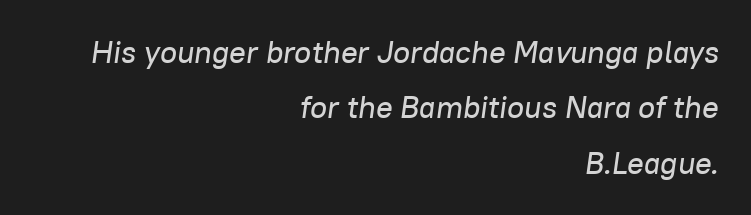
The image shows 31 px text type, italic (leaning right); set right-aligned, line spacing 1.79x, normal letter spacing, not underlined; low stroke contrast and a medium x-height.
